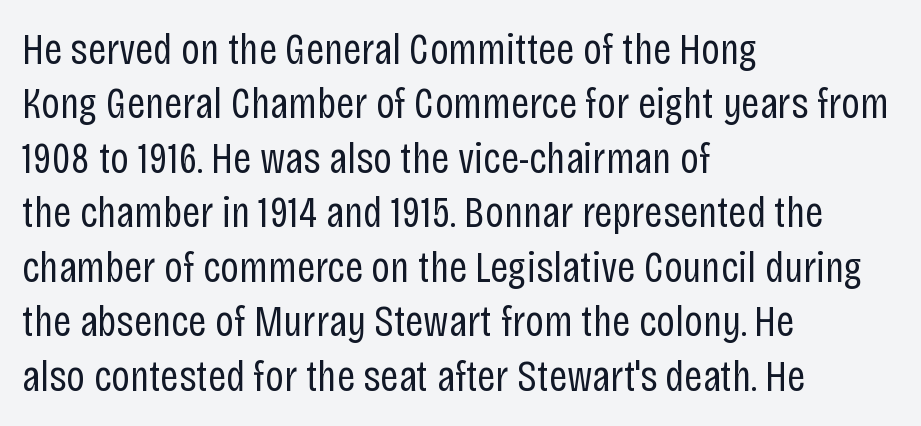
{"serif": "no", "italic": "no", "bold": "no", "weight": "regular", "width": "condensed", "stroke_contrast": "low", "x_height": "large", "monospaced": "no", "underline": "no", "align": "left", "line_spacing_ratio": 1.21, "letter_spacing": "normal", "letter_spacing_em": 0.0, "glyph_px": 45}
